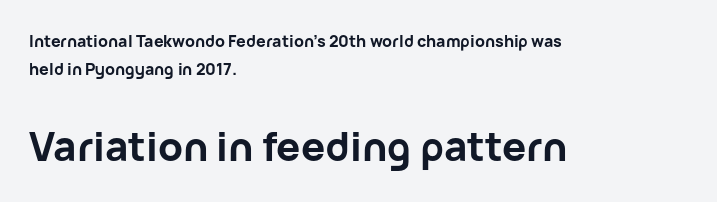
Look at the glyph heights: the lower group is clearly the bigger setting. Emphasis by weight is at full strength: bold. These lines are set flush left with a ragged right edge. The zone under the glyphs is completely vacant.
